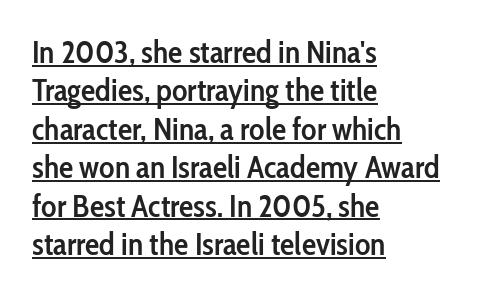
What decoration does the sample have? An underline. These lines are composed in type without serifs. Ascenders rise straight up at ninety degrees. Varying glyph widths throughout — classic text-font behaviour.
